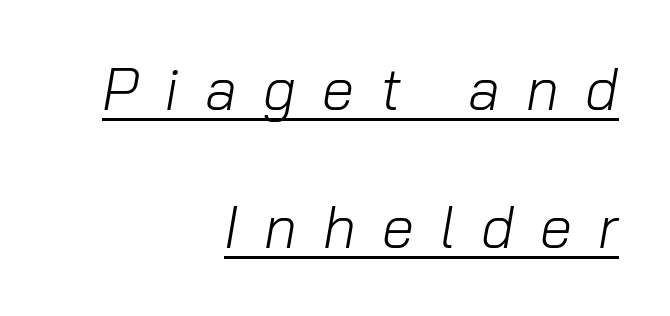
{"italic": "yes", "lean": "right", "slant_degrees": 10, "bold": "no", "weight": "light", "width": "normal", "stroke_contrast": "low", "x_height": "medium", "monospaced": "no", "underline": "yes", "align": "right", "line_spacing": "loose", "line_spacing_ratio": 2.38, "letter_spacing": "wide", "letter_spacing_em": 0.45, "glyph_px": 58}
